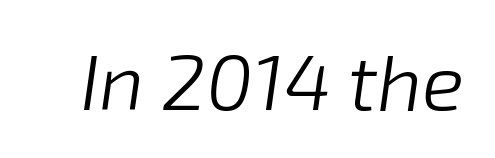
The image shows 79 px light type, italic (leaning right); set normal letter spacing, not underlined; low stroke contrast and a medium x-height.
